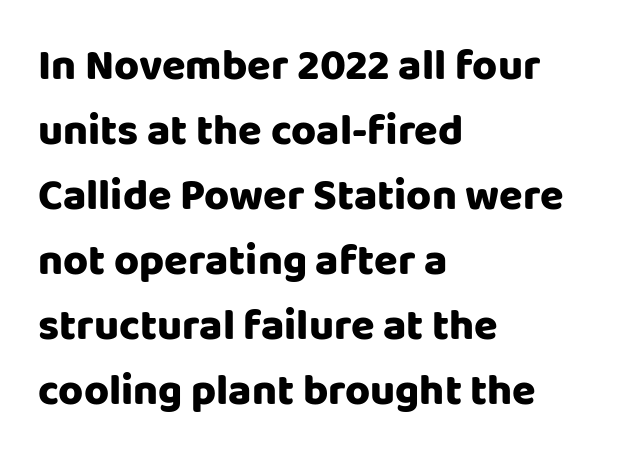
Q: Is the text italic (slanted)? A: No, it is upright.
Q: Is the typeface a serif or a sans-serif typeface? A: Sans-serif.
Q: Is the text underlined? A: No.
Q: How is the paragraph aligned? A: Left-aligned.
Q: Is the spacing between letters normal or unusually wide? A: Normal.
Q: Is the spacing between lines tight, normal or loose? A: Normal.
Q: Width (condensed, normal, or wide)? A: Normal.
Q: Stroke contrast? A: Low.
Q: x-height? A: Large.
Q: Monospaced? A: No.
